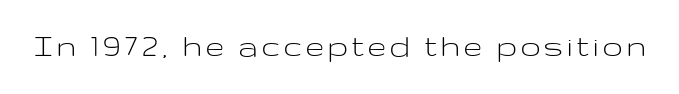
The image shows 35 px light, wide sans-serif type, upright; set not underlined; low stroke contrast and a medium x-height.
